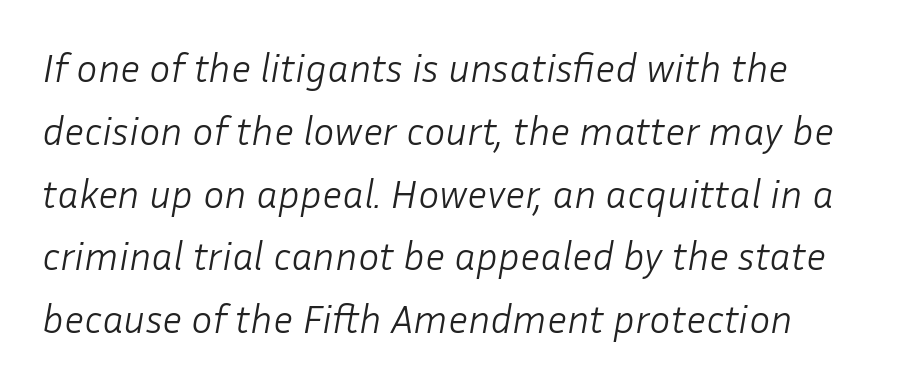
{"italic": "yes", "lean": "right", "slant_degrees": 10, "bold": "no", "weight": "light", "width": "normal", "stroke_contrast": "low", "x_height": "medium", "monospaced": "no", "underline": "no", "align": "left", "line_spacing": "normal", "line_spacing_ratio": 1.57, "letter_spacing": "normal", "letter_spacing_em": 0.0, "glyph_px": 40}
